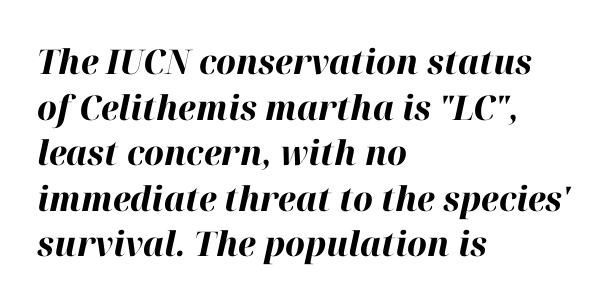
{"italic": "yes", "lean": "right", "slant_degrees": 12, "bold": "yes", "weight": "bold", "width": "normal", "stroke_contrast": "high", "x_height": "medium", "monospaced": "no", "underline": "no", "align": "left", "line_spacing": "normal", "line_spacing_ratio": 1.34, "letter_spacing": "normal", "letter_spacing_em": 0.0, "glyph_px": 34}
